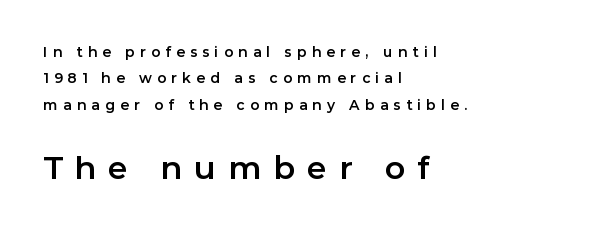
Ordinary non-slanted type is in use. The lines in this sample share a left origin and differ only in where they stop. A student would notice the bottom passage is typeset larger than what precedes it. The face used here is proportionally spaced, like ordinary book or web type. Look at the tracking — it's clearly loosened, letters drifting apart. The text was rendered using a sans face with plain stroke endings.
